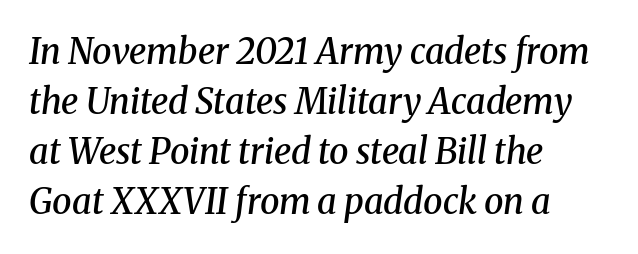
Q: Is the text bold? A: Semi-bold.
Q: Is the text italic (slanted)? A: Yes, it leans right by about 8 degrees.
Q: Is the typeface a serif or a sans-serif typeface? A: Serif.
Q: Is the text underlined? A: No.
Q: How is the paragraph aligned? A: Left-aligned.
Q: Is the spacing between letters normal or unusually wide? A: Normal.
Q: Is the spacing between lines tight, normal or loose? A: Normal.
Q: Width (condensed, normal, or wide)? A: Normal.
Q: Stroke contrast? A: Medium.
Q: x-height? A: Medium.
Q: Monospaced? A: No.
